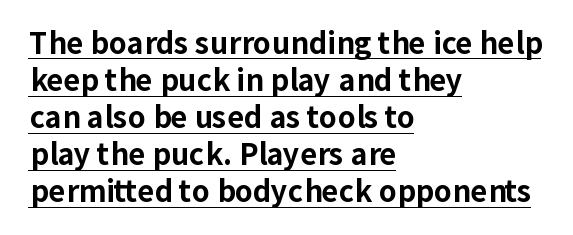
{"serif": "no", "italic": "no", "bold": "yes", "weight": "bold", "width": "normal", "stroke_contrast": "low", "x_height": "medium", "monospaced": "no", "underline": "yes", "align": "left", "line_spacing": "normal", "line_spacing_ratio": 1.28, "letter_spacing": "normal", "letter_spacing_em": 0.0, "glyph_px": 29}
